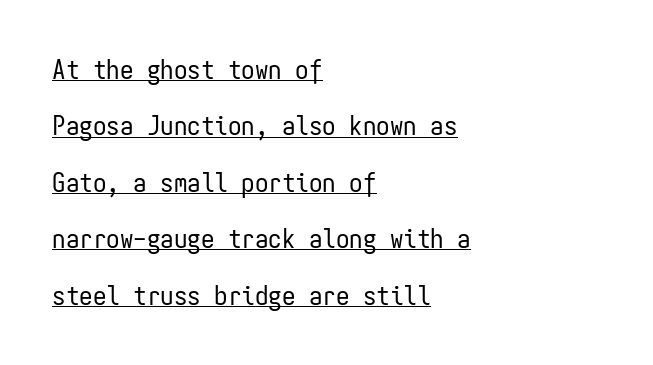
The image shows 27 px text type, upright; set left-aligned, loose line spacing (2.09x), normal letter spacing, underlined.
